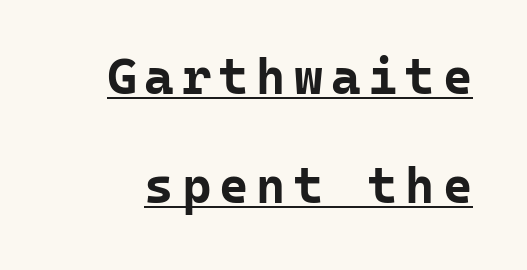
{"serif": "no", "italic": "no", "bold": "yes", "weight": "bold", "width": "normal", "stroke_contrast": "low", "x_height": "medium", "monospaced": "yes", "underline": "yes", "line_spacing": "loose", "line_spacing_ratio": 2.18, "glyph_px": 50}
